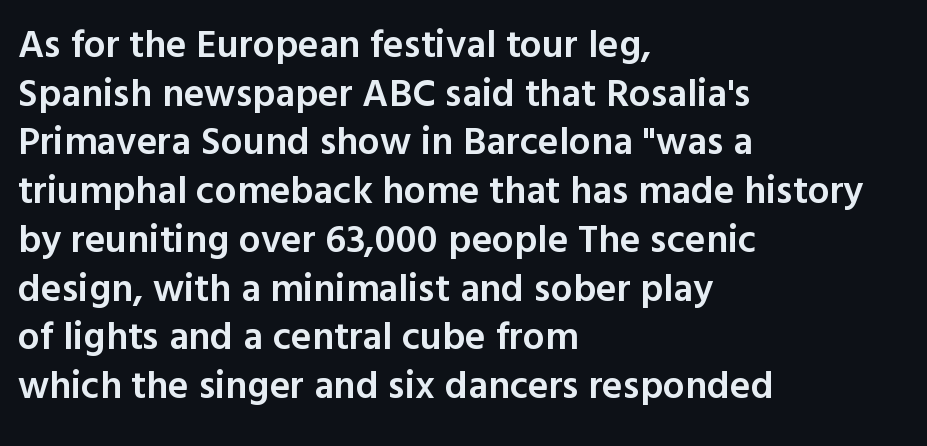
{"serif": "no", "italic": "no", "bold": "semi", "weight": "semibold", "width": "normal", "x_height": "medium", "monospaced": "no", "underline": "no", "align": "left", "line_spacing": "normal", "line_spacing_ratio": 1.25, "letter_spacing": "normal", "letter_spacing_em": 0.0, "glyph_px": 39}
